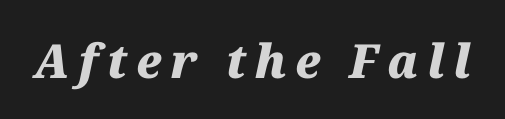
The image shows 47 px heavy type, italic (leaning right); set not underlined; medium stroke contrast and a medium x-height.
